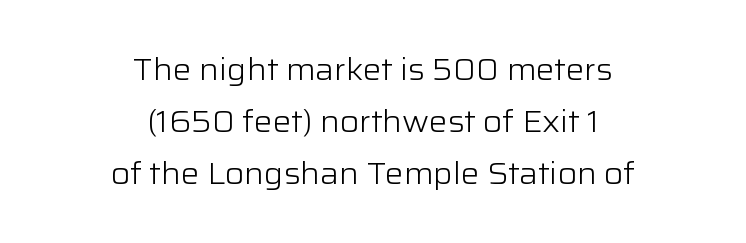
Q: Is the text bold? A: No.
Q: Is the text italic (slanted)? A: No, it is upright.
Q: Is the typeface a serif or a sans-serif typeface? A: Sans-serif.
Q: Is the text underlined? A: No.
Q: How is the paragraph aligned? A: Centered.
Q: Is the spacing between letters normal or unusually wide? A: Normal.
Q: Is the spacing between lines tight, normal or loose? A: Normal.
Q: Width (condensed, normal, or wide)? A: Normal.
Q: Stroke contrast? A: Low.
Q: x-height? A: Medium.
Q: Monospaced? A: No.
